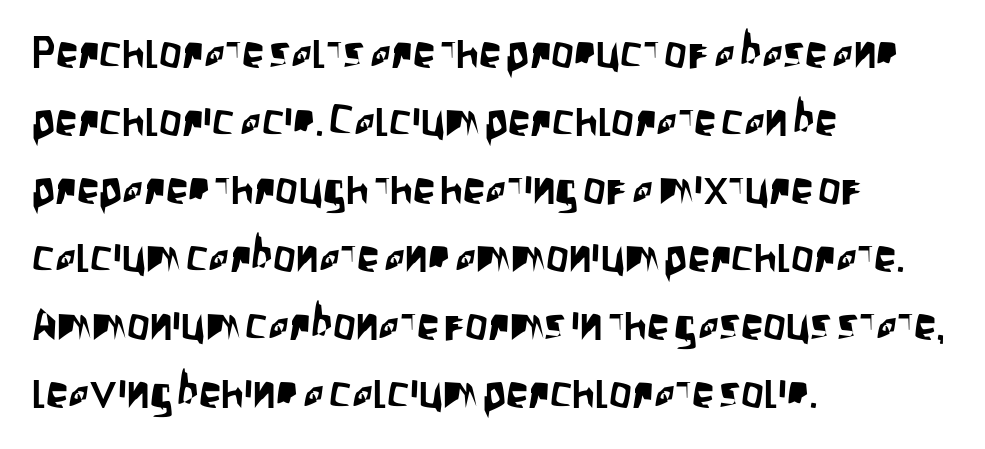
The rendering keeps characters at their native spacing. Only glyphs here, with clear space below each row. The type sits square on the baseline with zero lean. These lines are rendered in a variable-pitch font. The rendering anchors every line to the left-hand side. Classification — sans serif.
